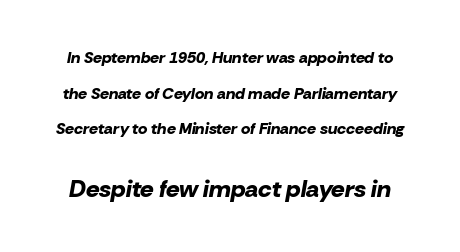
The image shows 24 px bold type, italic (leaning right); set loose line spacing (2.22x), normal letter spacing, not underlined; the second (bottom) block is 1.5x larger.
